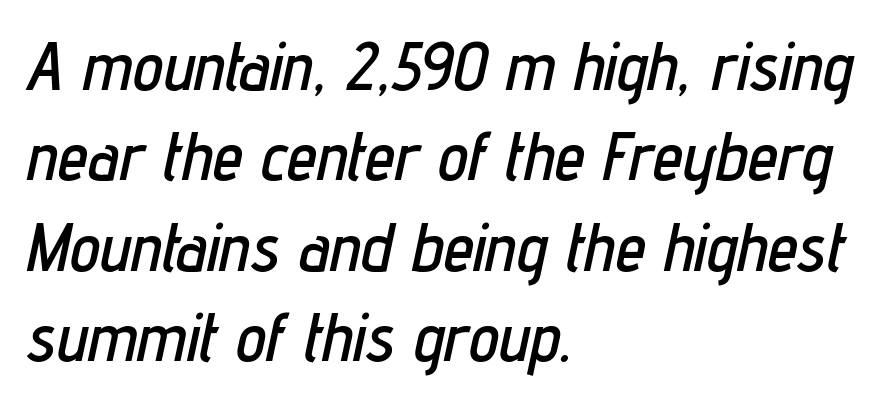
{"italic": "yes", "lean": "right", "slant_degrees": 12, "width": "condensed", "stroke_contrast": "low", "x_height": "medium", "monospaced": "no", "underline": "no", "align": "left", "line_spacing": "normal", "line_spacing_ratio": 1.33, "letter_spacing": "normal", "letter_spacing_em": 0.0, "glyph_px": 68}
